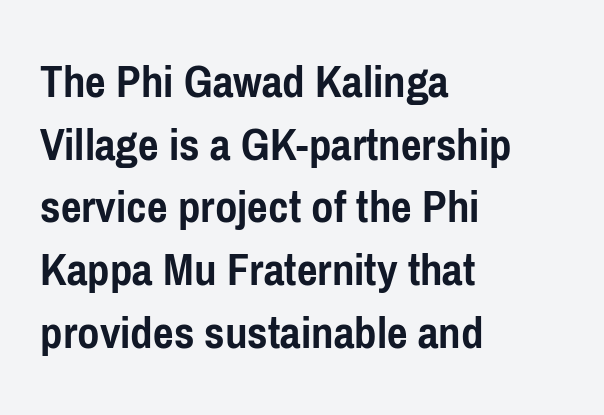
The image shows 49 px semibold, condensed sans-serif type, upright; set left-aligned, normal line spacing (1.28x), normal letter spacing, not underlined; low stroke contrast and a medium x-height.
